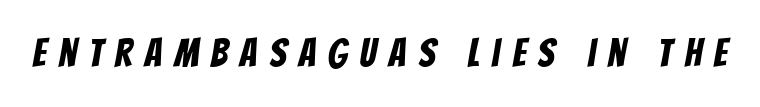
{"serif": "no", "width": "condensed", "stroke_contrast": "low", "x_height": "large", "monospaced": "no", "underline": "no", "letter_spacing": "wide", "letter_spacing_em": 0.32, "glyph_px": 39}
